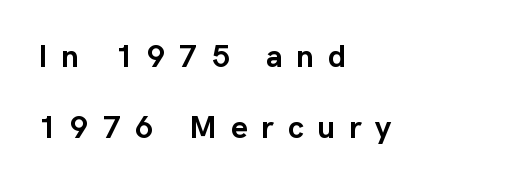
{"serif": "no", "italic": "no", "bold": "yes", "weight": "semibold", "width": "normal", "stroke_contrast": "low", "x_height": "medium", "monospaced": "no", "underline": "no", "align": "left", "line_spacing": "loose", "line_spacing_ratio": 2.22, "letter_spacing": "wide", "letter_spacing_em": 0.43, "glyph_px": 32}
